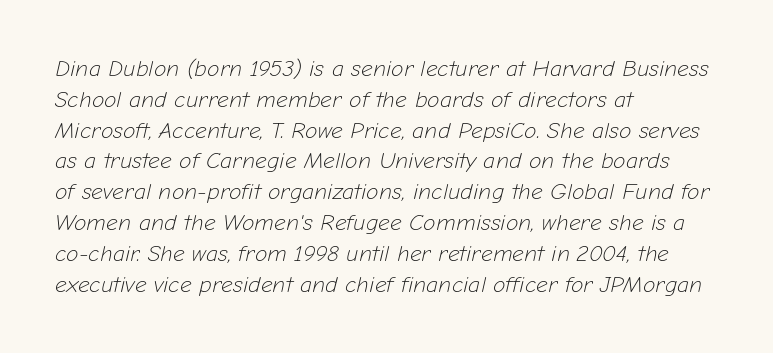
{"italic": "yes", "lean": "right", "slant_degrees": 12, "bold": "no", "underline": "no", "align": "left", "line_spacing": "normal", "line_spacing_ratio": 1.34, "letter_spacing": "normal", "letter_spacing_em": 0.0, "glyph_px": 23}
